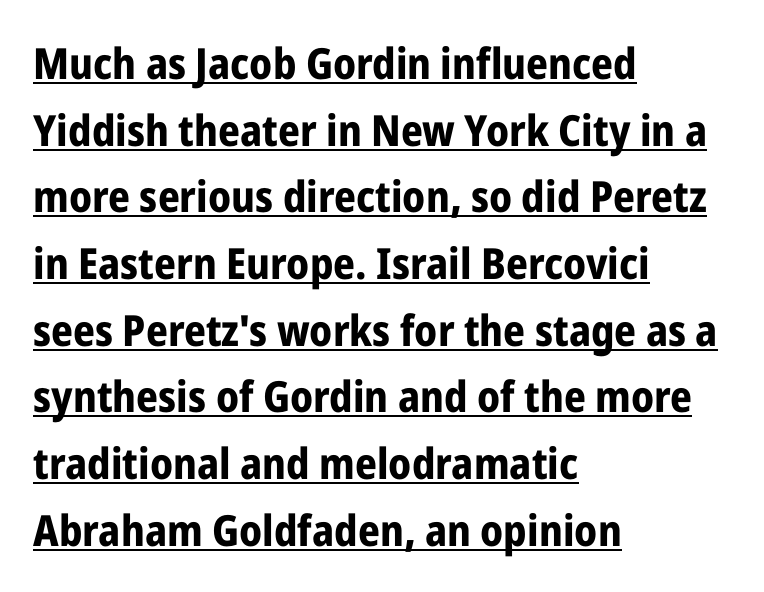
Rows of type keep a routine distance in the vertical direction. A sans-serif font was chosen for this passage. The axis of the letterforms is exactly vertical. Letter spacing: default. The letters advance in unequal steps, a hallmark of proportional type.
